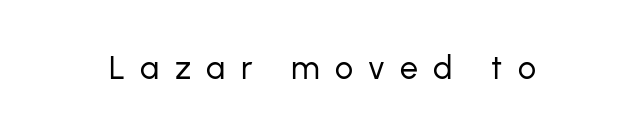
{"serif": "no", "italic": "no", "bold": "no", "weight": "regular", "width": "normal", "stroke_contrast": "low", "x_height": "medium", "monospaced": "no", "underline": "no", "letter_spacing": "wide", "letter_spacing_em": 0.48, "glyph_px": 32}
